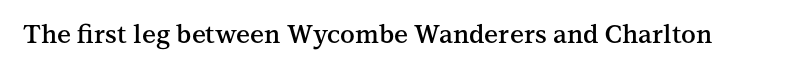
Q: Is the text bold? A: Semi-bold.
Q: Is the text italic (slanted)? A: No, it is upright.
Q: Is the text underlined? A: No.
Q: Is the spacing between letters normal or unusually wide? A: Normal.
